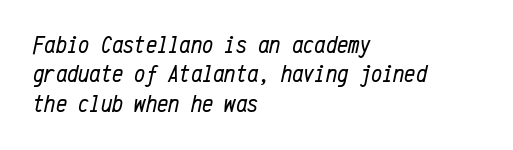
The image shows 25 px text type, italic (leaning right); set left-aligned, line spacing 1.18x, normal letter spacing, not underlined.
